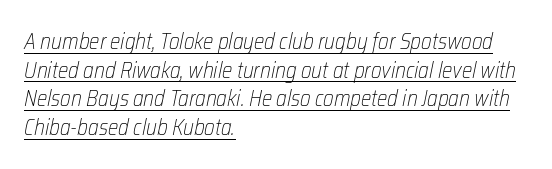
Q: Is the text bold? A: No.
Q: Is the text italic (slanted)? A: Yes, it leans right by about 12 degrees.
Q: Is the text underlined? A: Yes.
Q: How is the paragraph aligned? A: Left-aligned.
Q: Is the spacing between letters normal or unusually wide? A: Normal.
Q: Is the spacing between lines tight, normal or loose? A: Normal.
